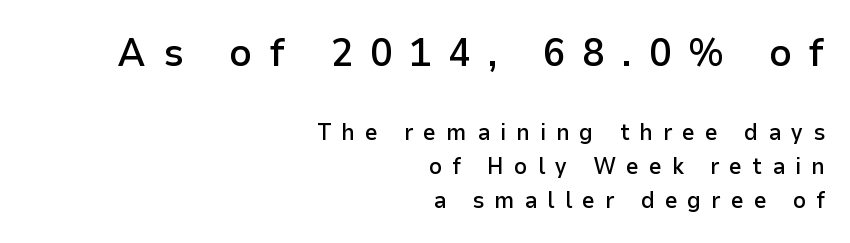
Underline: absent. Is the letter spacing exaggerated? Yes — the characters are pushed far apart. Which margin do the lines hug? The right one — the left edge is uneven. Leading: standard. Font category for this specimen: sans-serif. Larger block? The one above; the one below is distinctly smaller.
